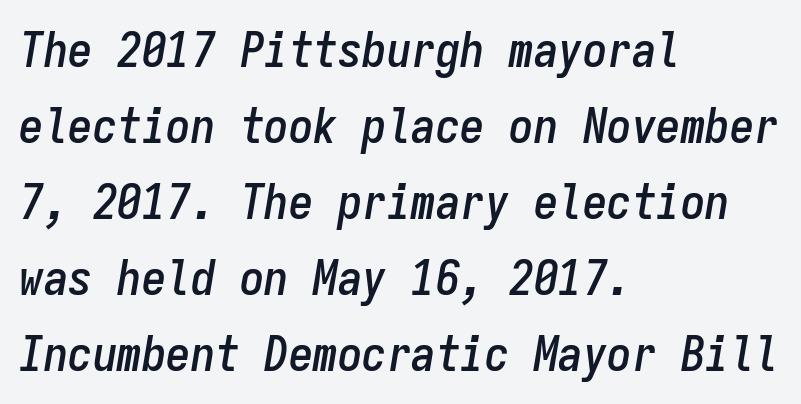
The image shows 49 px condensed type, italic (leaning right), monospaced; set left-aligned, normal line spacing (1.55x), normal letter spacing, not underlined; low stroke contrast and a medium x-height.
